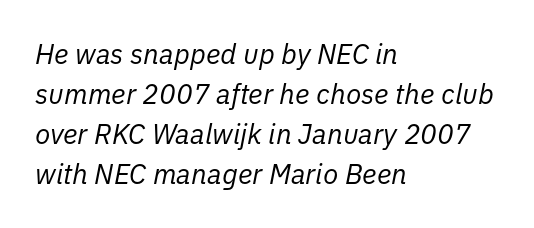
{"italic": "yes", "lean": "right", "slant_degrees": 11, "bold": "no", "weight": "regular", "width": "normal", "stroke_contrast": "low", "x_height": "medium", "monospaced": "no", "underline": "no", "align": "left", "line_spacing": "normal", "line_spacing_ratio": 1.43, "letter_spacing": "normal", "letter_spacing_em": 0.0, "glyph_px": 28}
